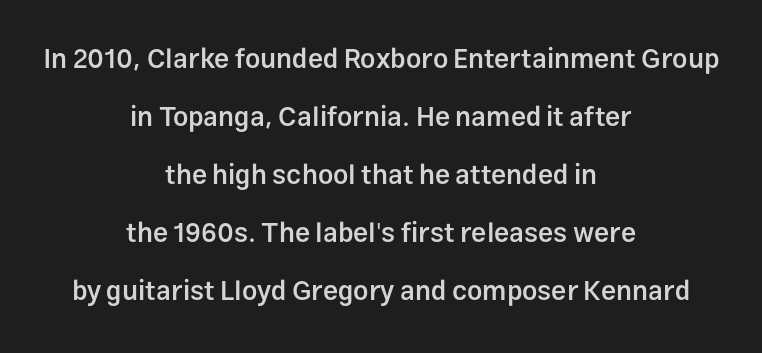
Q: Is the text bold? A: Semi-bold.
Q: Is the text italic (slanted)? A: No, it is upright.
Q: Is the text underlined? A: No.
Q: How is the paragraph aligned? A: Centered.
Q: Is the spacing between letters normal or unusually wide? A: Normal.
Q: Is the spacing between lines tight, normal or loose? A: Loose.
